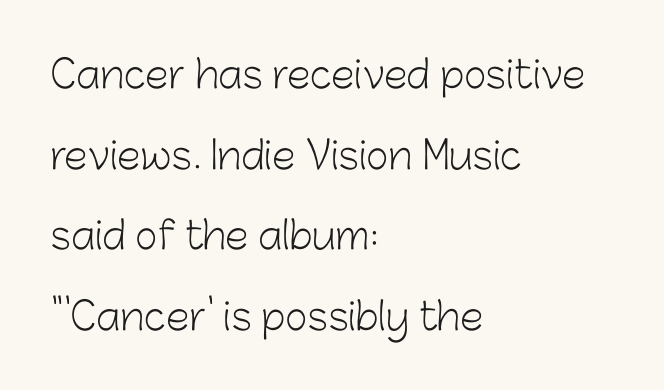
Type without underlining. Unlike italic type, these characters show no tilt at all. Does the copy run flush right? No — it runs flush left. Honestly, the rows look like they've been pulled way apart.
